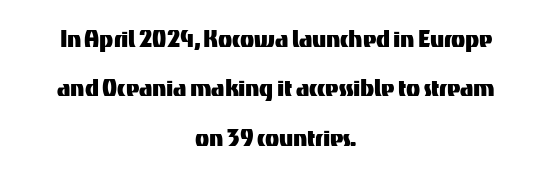
{"serif": "no", "italic": "no", "width": "normal", "stroke_contrast": "medium", "x_height": "medium", "monospaced": "no", "underline": "no", "align": "center", "line_spacing": "normal", "line_spacing_ratio": 1.7, "letter_spacing": "normal", "letter_spacing_em": 0.0, "glyph_px": 29}
